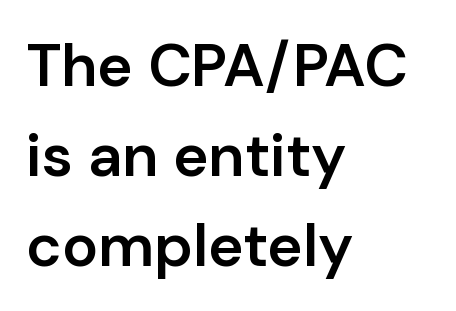
{"serif": "no", "italic": "no", "bold": "semi", "weight": "semibold", "width": "normal", "stroke_contrast": "low", "x_height": "medium", "monospaced": "no", "underline": "no", "align": "left", "line_spacing": "normal", "line_spacing_ratio": 1.5, "letter_spacing": "normal", "letter_spacing_em": 0.0, "glyph_px": 60}
